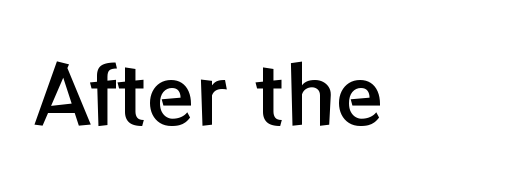
The image shows 78 px text type, upright; set normal letter spacing, not underlined; low stroke contrast and a medium x-height.
